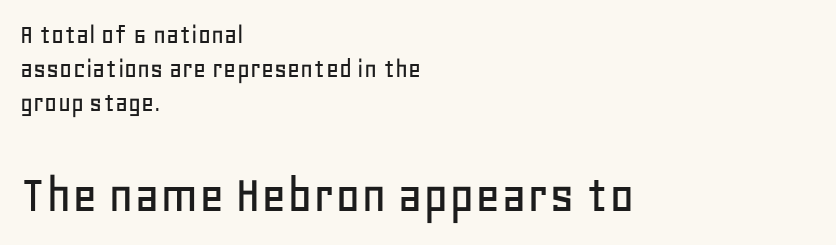
Q: Is the text italic (slanted)? A: No, it is upright.
Q: Is the typeface a serif or a sans-serif typeface? A: Sans-serif.
Q: Is the text underlined? A: No.
Q: How is the paragraph aligned? A: Left-aligned.
Q: Is the spacing between letters normal or unusually wide? A: Normal.
Q: Which block of text is set in a larger size, the first (top) or the second (bottom)? A: The second (bottom) one.
Q: Width (condensed, normal, or wide)? A: Normal.
Q: Stroke contrast? A: Low.
Q: x-height? A: Large.
Q: Monospaced? A: No.
